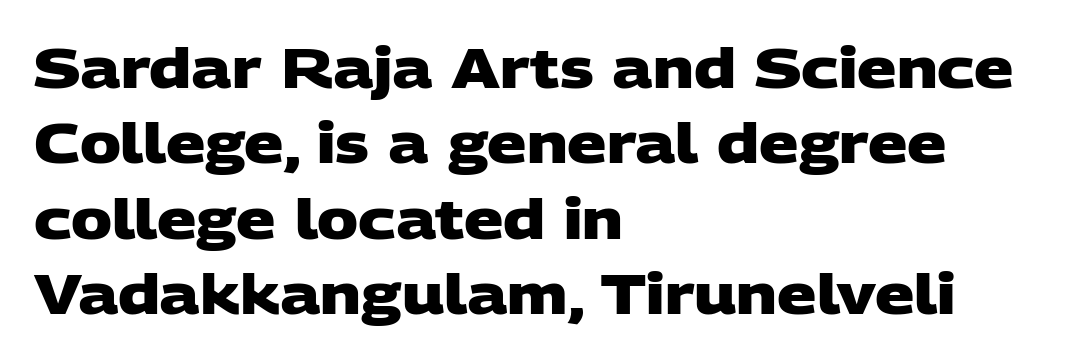
The image shows 55 px heavy, wide sans-serif type; set left-aligned, normal line spacing (1.37x), normal letter spacing, not underlined; low stroke contrast and a large x-height.
